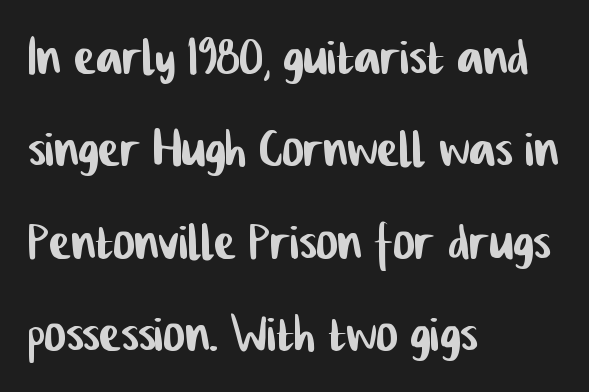
The image shows 66 px condensed sans-serif type; set left-aligned, normal line spacing (1.4x), normal letter spacing, not underlined; low stroke contrast and a medium x-height.
